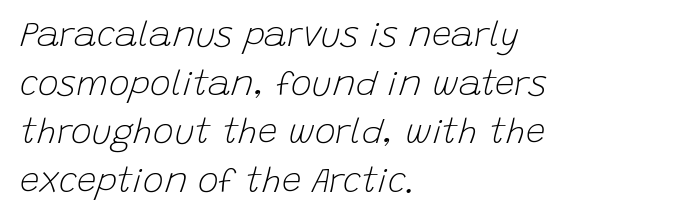
Q: Is the text bold? A: No.
Q: Is the text italic (slanted)? A: Yes, it leans right by about 15 degrees.
Q: Is the text underlined? A: No.
Q: How is the paragraph aligned? A: Left-aligned.
Q: Is the spacing between letters normal or unusually wide? A: Normal.
Q: Is the spacing between lines tight, normal or loose? A: Normal.
Q: Width (condensed, normal, or wide)? A: Normal.
Q: Stroke contrast? A: Low.
Q: x-height? A: Large.
Q: Monospaced? A: No.
